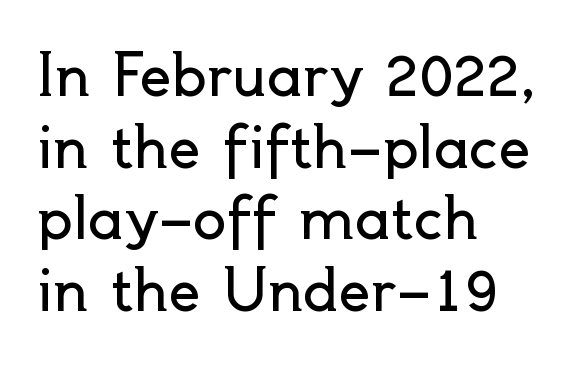
Q: Is the text bold? A: No.
Q: Is the text italic (slanted)? A: No, it is upright.
Q: Is the typeface a serif or a sans-serif typeface? A: Sans-serif.
Q: Is the text underlined? A: No.
Q: How is the paragraph aligned? A: Left-aligned.
Q: Is the spacing between letters normal or unusually wide? A: Normal.
Q: Is the spacing between lines tight, normal or loose? A: Normal.
Q: Width (condensed, normal, or wide)? A: Normal.
Q: x-height? A: Small.
Q: Monospaced? A: No.
